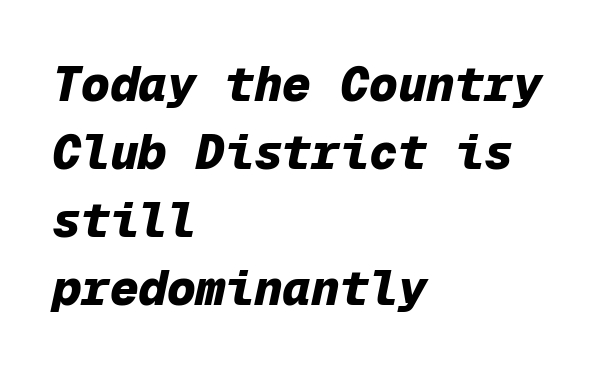
{"italic": "yes", "lean": "right", "slant_degrees": 12, "bold": "yes", "weight": "heavy", "width": "normal", "stroke_contrast": "low", "x_height": "medium", "monospaced": "yes", "underline": "no", "align": "left", "line_spacing": "normal", "line_spacing_ratio": 1.42, "letter_spacing": "normal", "letter_spacing_em": 0.0, "glyph_px": 48}
